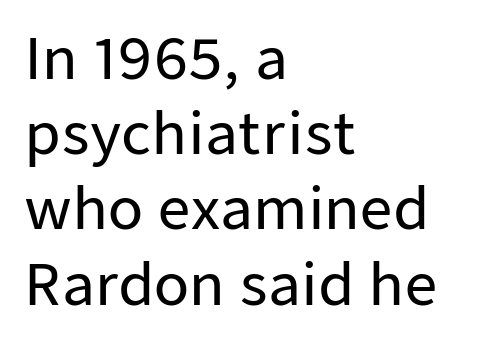
The image shows 57 px sans-serif type, upright; set left-aligned, normal line spacing (1.32x), normal letter spacing, not underlined; low stroke contrast and a medium x-height.
